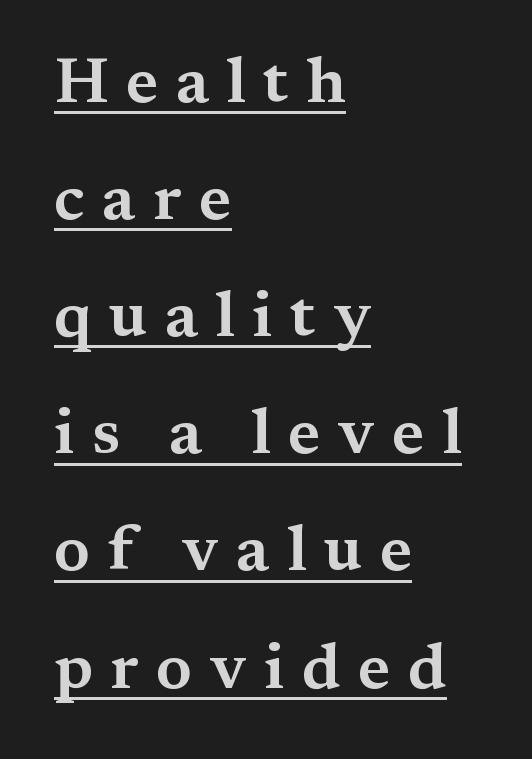
The image shows 64 px wide serif type, upright; set left-aligned, line spacing 1.83x, unusually wide letter spacing (+0.27 em), underlined; medium stroke contrast and a medium x-height.
